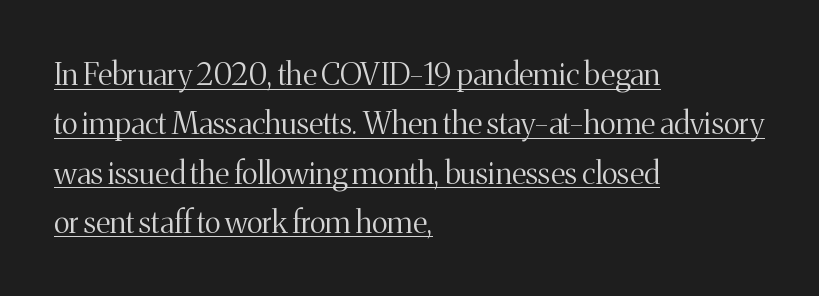
The image shows 31 px light serif type, upright; set left-aligned, normal line spacing (1.59x), normal letter spacing, underlined; medium stroke contrast and a medium x-height.
